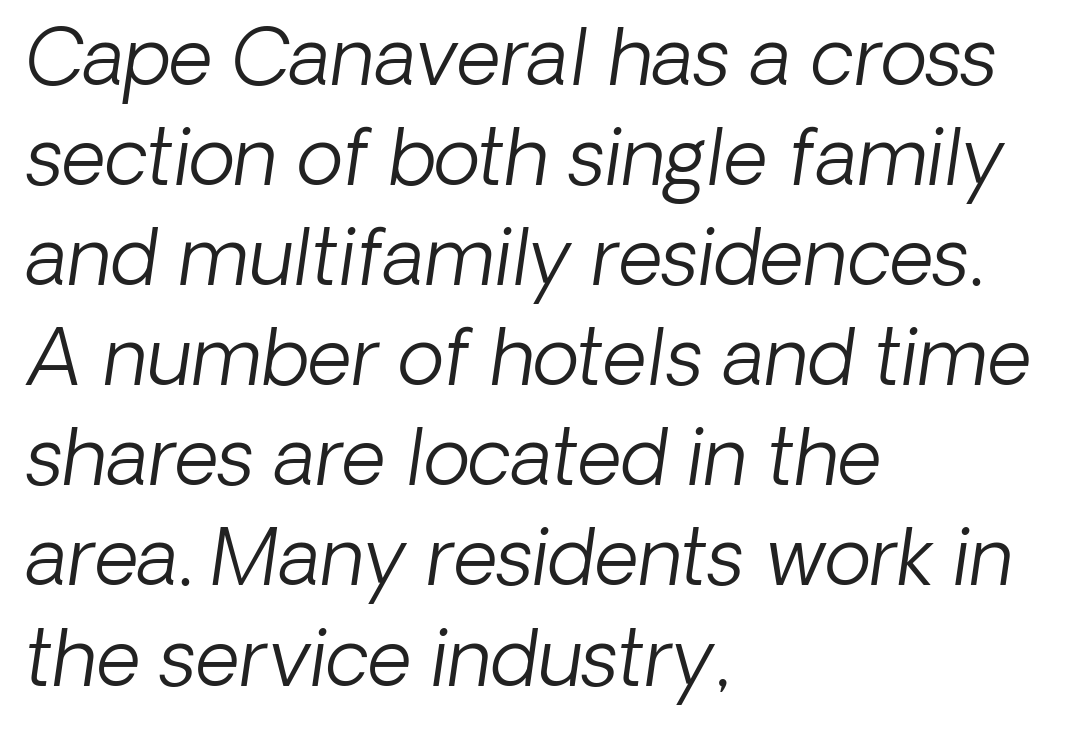
The cut favours lightness, reaching ordinary text weight at its darkest. These lines stack with their left ends in a neat column. In terms of letterform style, serifs are entirely absent. Each new line begins a customary step beneath the previous one.
